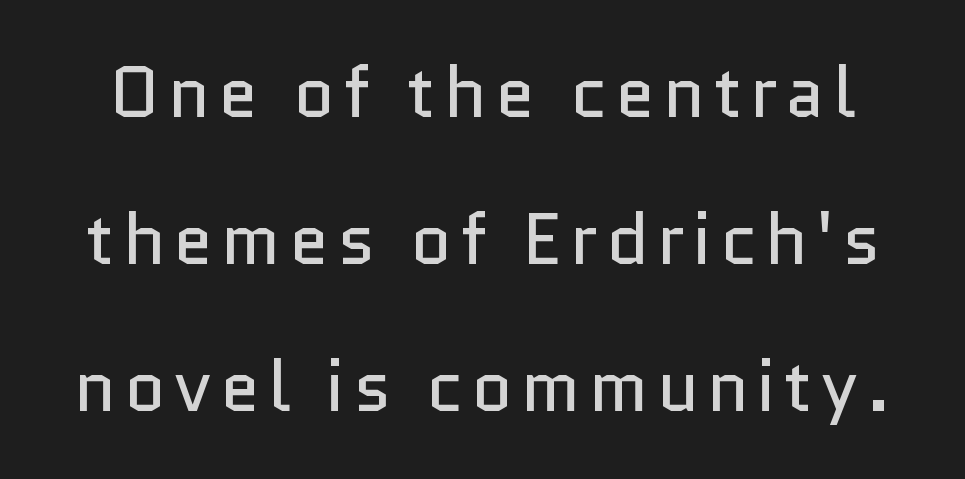
The image shows 71 px regular-weight sans-serif type, upright; set loose line spacing (2.07x), not underlined; low stroke contrast and a medium x-height.
